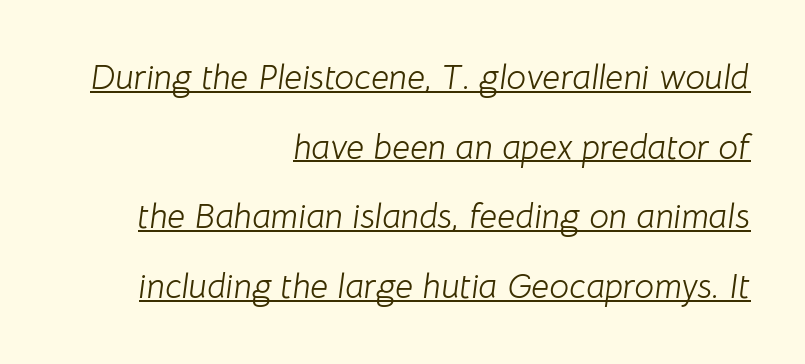
The image shows 35 px light type, italic (leaning right); set right-aligned, loose line spacing (1.99x), normal letter spacing, underlined; low stroke contrast and a medium x-height.
